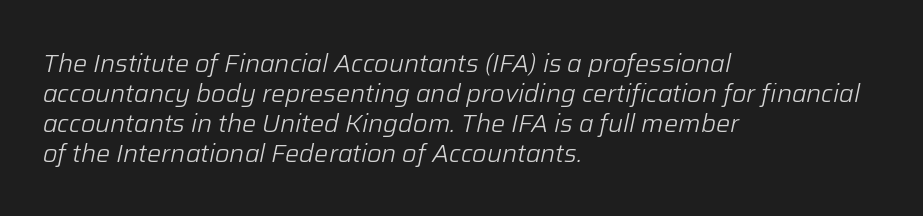
{"italic": "yes", "lean": "right", "slant_degrees": 12, "bold": "no", "underline": "no", "align": "left", "line_spacing_ratio": 1.2, "letter_spacing": "normal", "letter_spacing_em": 0.0, "glyph_px": 25}
